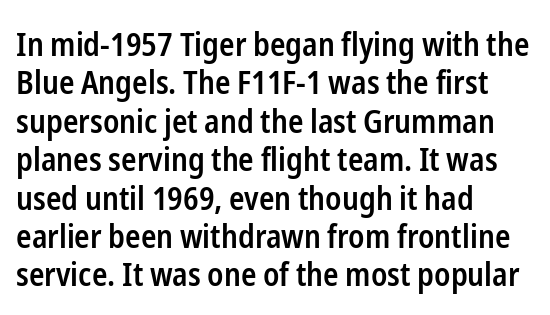
The image shows 32 px semibold, condensed sans-serif type, upright; set left-aligned, line spacing 1.2x, normal letter spacing, not underlined; low stroke contrast and a medium x-height.
